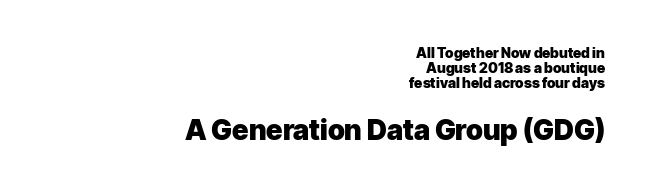
What kind of face is this? One without serifs — a sans. If you drew a line through each stem, it would be perfectly vertical. Baseline-to-baseline distance is barely more than the letter height. The rendering uses a bold face; every stroke is thick and dark. Here the glyphs are tracked normally, forming tight word shapes.
